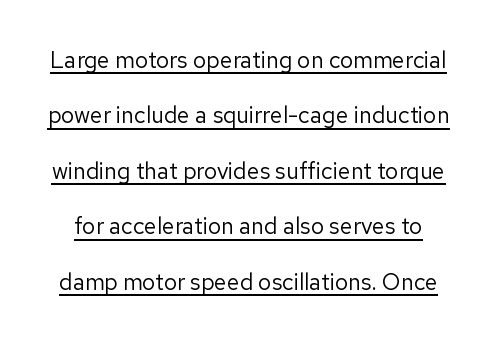
{"italic": "no", "bold": "no", "underline": "yes", "line_spacing": "loose", "line_spacing_ratio": 2.41, "letter_spacing": "normal", "letter_spacing_em": 0.0, "glyph_px": 23}
